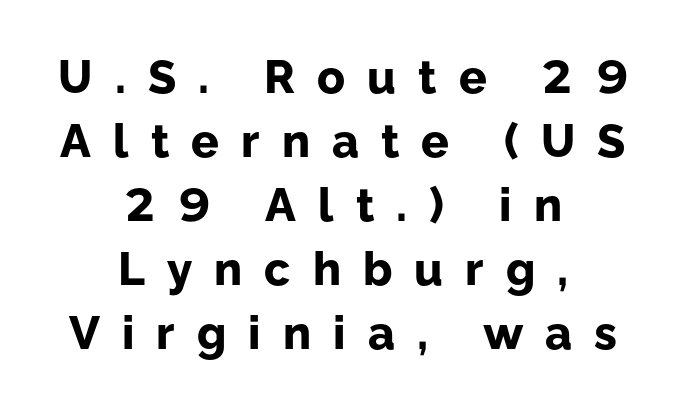
The image shows 46 px bold sans-serif type, upright; set centered, normal line spacing (1.39x), unusually wide letter spacing (+0.48 em), not underlined; low stroke contrast and a medium x-height.
